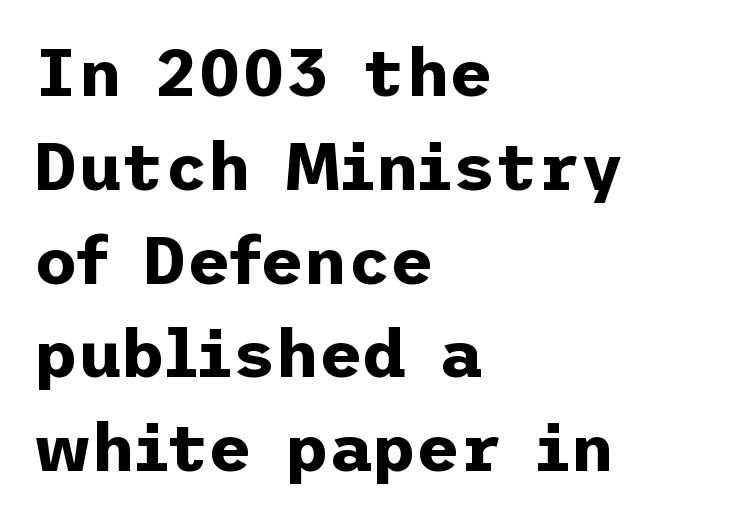
The image shows 67 px bold sans-serif type, upright; set left-aligned, normal line spacing (1.4x), normal letter spacing, not underlined; low stroke contrast and a medium x-height.
